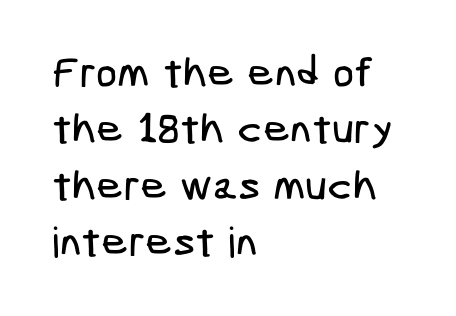
The rag falls on the right side of this text block. Nothing sits at the stroke ends, so this counts as sans-serif. Honestly, the row spacing looks completely unremarkable. Check under the words: just untouched page.
